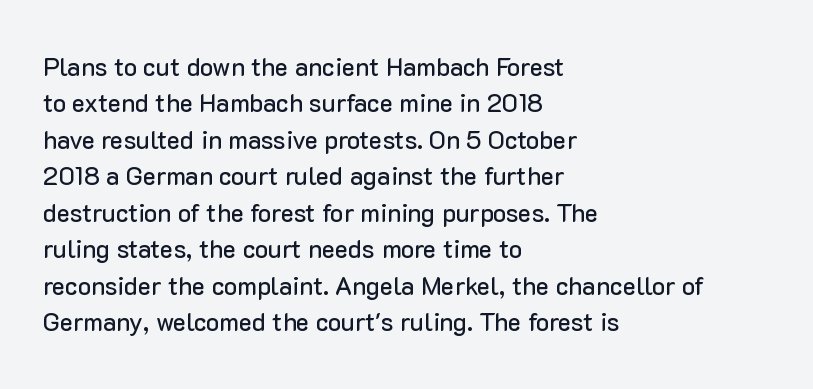
Q: Is the text italic (slanted)? A: No, it is upright.
Q: Is the text underlined? A: No.
Q: How is the paragraph aligned? A: Left-aligned.
Q: Is the spacing between letters normal or unusually wide? A: Normal.
Q: Is the spacing between lines tight, normal or loose? A: Normal.
